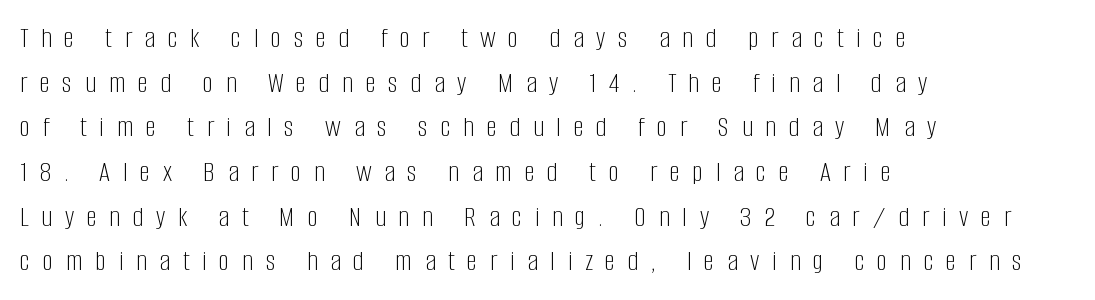
The image shows 30 px light, condensed sans-serif type, upright; set left-aligned, normal line spacing (1.49x), unusually wide letter spacing (+0.42 em), not underlined; low stroke contrast and a large x-height.
